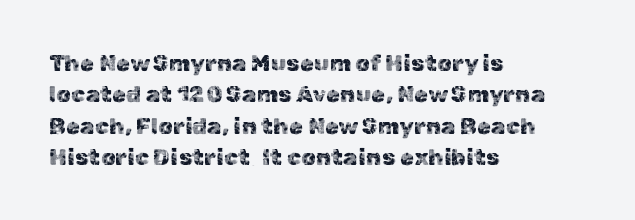
{"italic": "no", "underline": "no", "align": "left", "line_spacing": "normal", "line_spacing_ratio": 1.36, "letter_spacing": "normal", "letter_spacing_em": 0.0, "glyph_px": 23}
